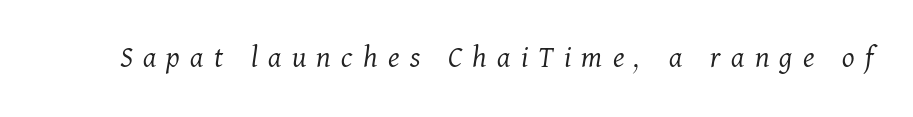
The image shows 32 px light serif type, italic (leaning right); set unusually wide letter spacing (+0.32 em), not underlined; medium stroke contrast and a medium x-height.
